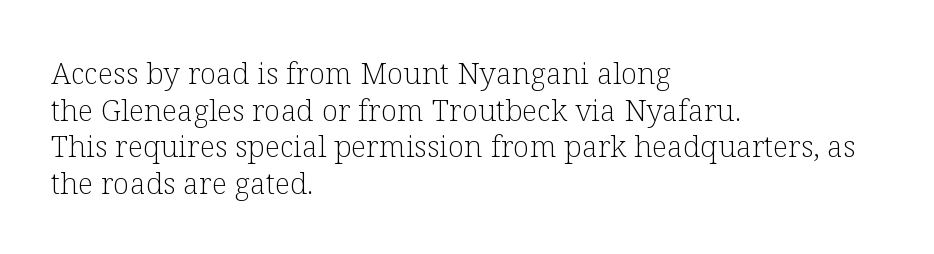
Q: Is the text bold? A: No.
Q: Is the text italic (slanted)? A: No, it is upright.
Q: Is the typeface a serif or a sans-serif typeface? A: Serif.
Q: Is the text underlined? A: No.
Q: How is the paragraph aligned? A: Left-aligned.
Q: Is the spacing between letters normal or unusually wide? A: Normal.
Q: Width (condensed, normal, or wide)? A: Normal.
Q: Stroke contrast? A: Low.
Q: x-height? A: Medium.
Q: Monospaced? A: No.
